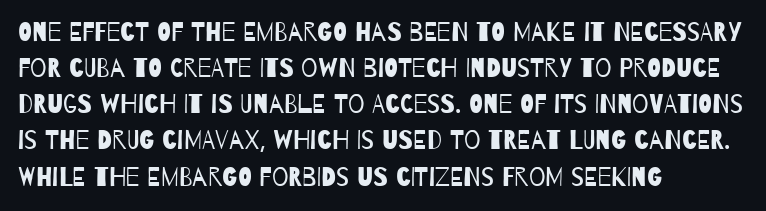
Q: Is the text bold? A: No.
Q: Is the text underlined? A: No.
Q: How is the paragraph aligned? A: Left-aligned.
Q: Is the spacing between letters normal or unusually wide? A: Normal.
Q: Is the spacing between lines tight, normal or loose? A: Normal.
